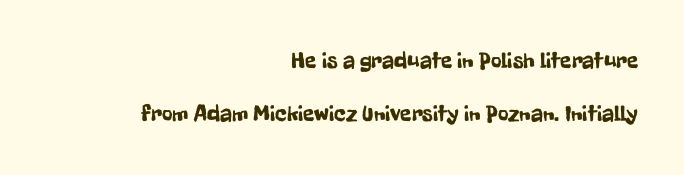
If you drew a ruler down the right edge, every line would touch it. The gap between lines stays unmarked. Is the letter spacing exaggerated? No — it looks like the ordinary default. Every stem runs plumb, perpendicular to the baseline. Each new line begins a long way beneath the previous one.
